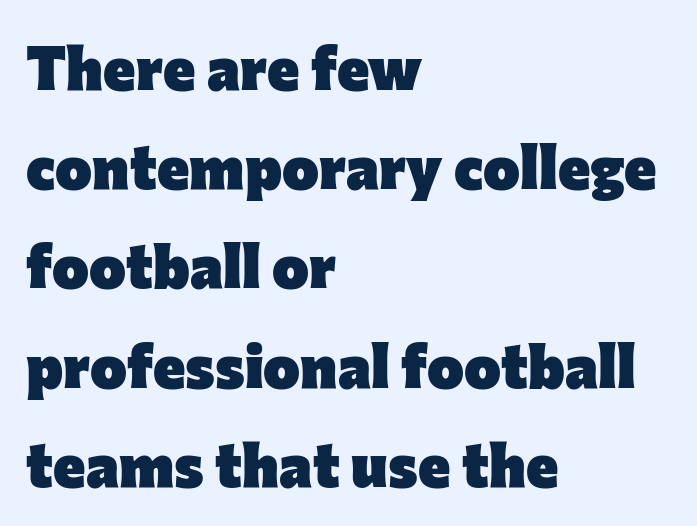
The image shows 62 px heavy sans-serif type, upright; set left-aligned, normal line spacing (1.6x), normal letter spacing, not underlined; low stroke contrast and a medium x-height.
